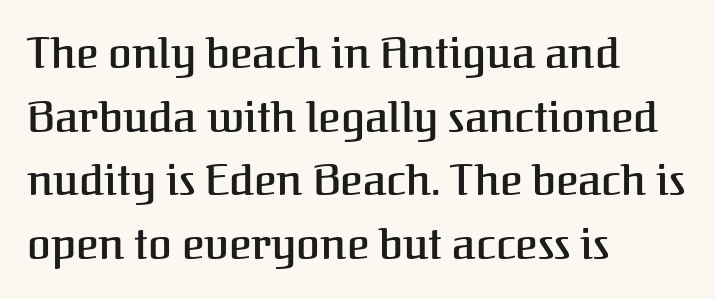
Q: Is the text bold? A: Semi-bold.
Q: Is the text italic (slanted)? A: No, it is upright.
Q: Is the typeface a serif or a sans-serif typeface? A: Serif.
Q: Is the text underlined? A: No.
Q: How is the paragraph aligned? A: Left-aligned.
Q: Is the spacing between letters normal or unusually wide? A: Normal.
Q: Is the spacing between lines tight, normal or loose? A: Normal.
Q: Width (condensed, normal, or wide)? A: Normal.
Q: Stroke contrast? A: Medium.
Q: x-height? A: Medium.
Q: Monospaced? A: No.
